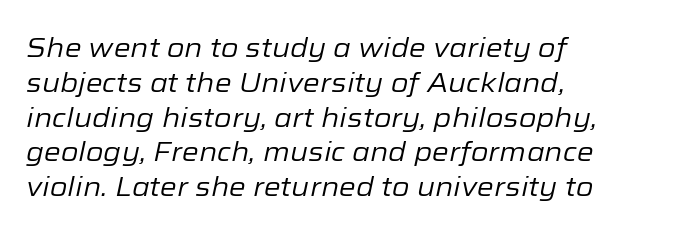
Q: Is the text bold? A: No.
Q: Is the text italic (slanted)? A: Yes, it leans right by about 12 degrees.
Q: Is the text underlined? A: No.
Q: How is the paragraph aligned? A: Left-aligned.
Q: Is the spacing between letters normal or unusually wide? A: Normal.
Q: Is the spacing between lines tight, normal or loose? A: Normal.
